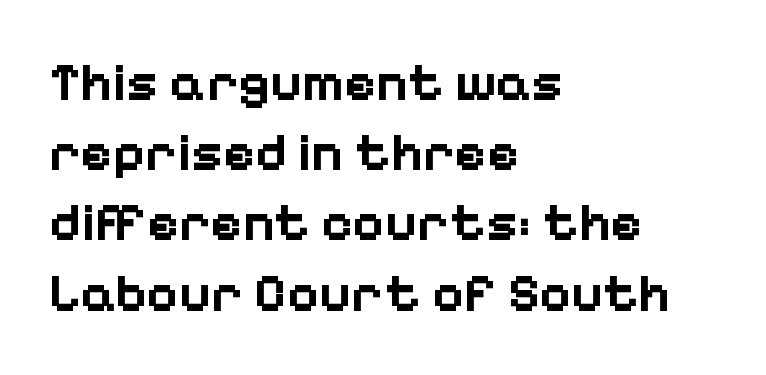
The image shows 54 px bold sans-serif type, upright; set left-aligned, normal line spacing (1.3x), normal letter spacing, not underlined; low stroke contrast and a medium x-height.
